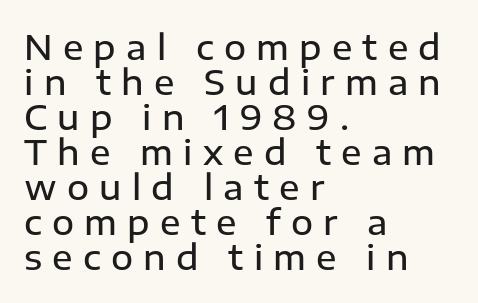
The image shows 34 px semibold sans-serif type, upright; set left-aligned, tight line spacing (1.03x), unusually wide letter spacing (+0.3 em), not underlined; low stroke contrast and a medium x-height.
